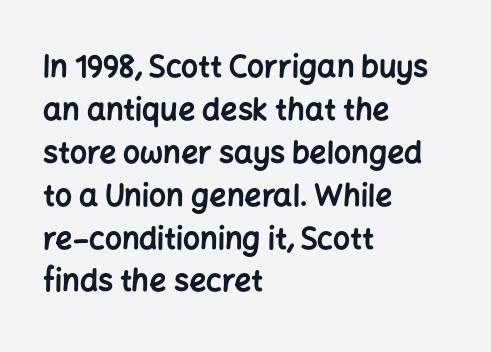
Every stem runs plumb, perpendicular to the baseline. Each new line begins a customary step beneath the previous one. Notice how the passage keeps a crisp vertical edge on the left only. Each letter's strokes conclude bluntly, with no projecting serifs. Rule under the text: the space is simply empty. Inter-character spacing is left at the font's built-in metrics.
